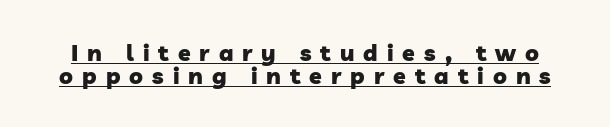
The leading is snug, giving the passage a crowded texture. Does extra space separate the letters? Yes, quite a lot of it. In designer terms, the underline attribute is active on this setting. Its strokes are broad and dark, the hallmark of bold type.
